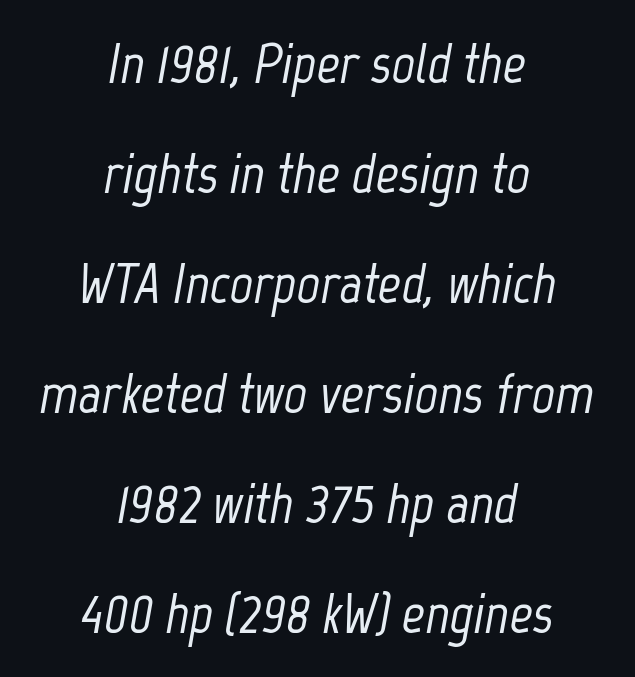
Q: Is the text italic (slanted)? A: Yes, it leans right by about 12 degrees.
Q: Is the text underlined? A: No.
Q: How is the paragraph aligned? A: Centered.
Q: Is the spacing between letters normal or unusually wide? A: Normal.
Q: Is the spacing between lines tight, normal or loose? A: Loose.
Q: Width (condensed, normal, or wide)? A: Condensed.
Q: Stroke contrast? A: Low.
Q: x-height? A: Medium.
Q: Monospaced? A: No.
